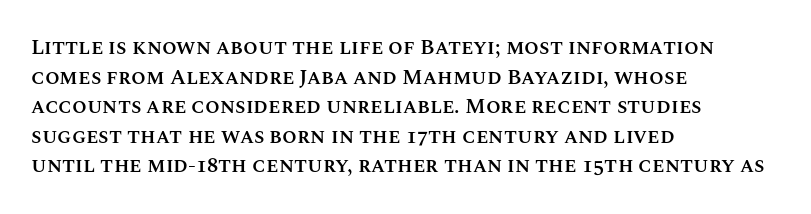
Q: Is the text bold? A: Semi-bold.
Q: Is the text italic (slanted)? A: No, it is upright.
Q: Is the text underlined? A: No.
Q: How is the paragraph aligned? A: Left-aligned.
Q: Is the spacing between letters normal or unusually wide? A: Normal.
Q: Is the spacing between lines tight, normal or loose? A: Normal.
